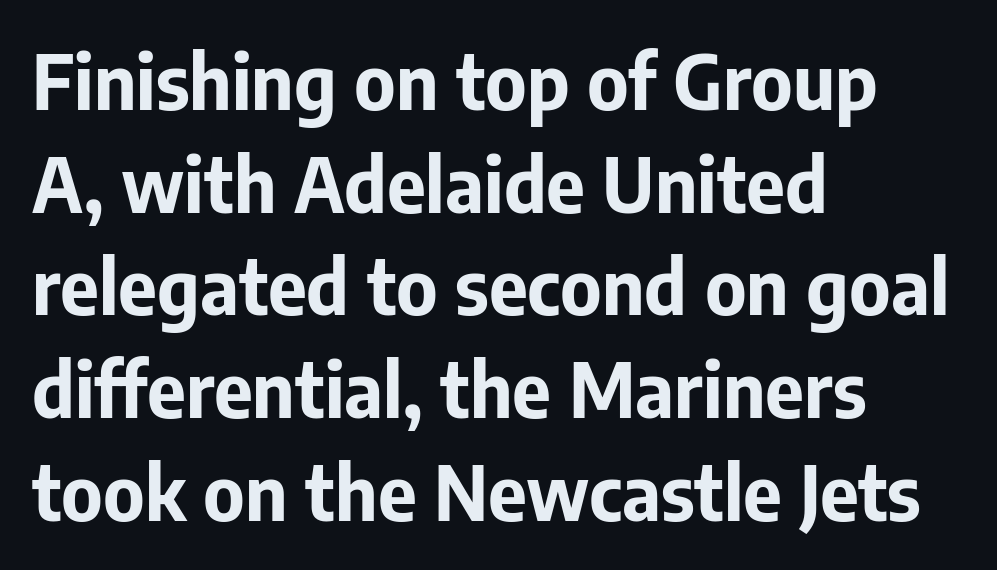
{"serif": "no", "italic": "no", "bold": "yes", "weight": "bold", "width": "normal", "stroke_contrast": "low", "x_height": "medium", "monospaced": "no", "underline": "no", "align": "left", "line_spacing": "normal", "line_spacing_ratio": 1.37, "letter_spacing": "normal", "letter_spacing_em": 0.0, "glyph_px": 75}
